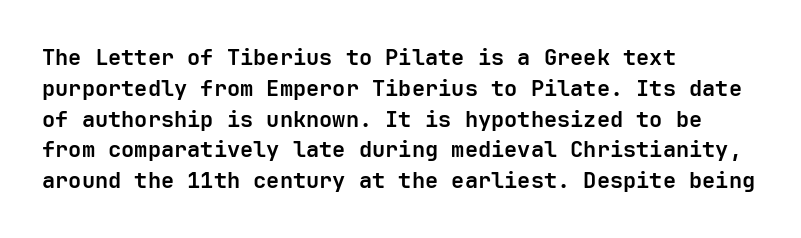
Q: Is the text bold? A: Yes.
Q: Is the text italic (slanted)? A: No, it is upright.
Q: Is the text underlined? A: No.
Q: How is the paragraph aligned? A: Left-aligned.
Q: Is the spacing between letters normal or unusually wide? A: Normal.
Q: Is the spacing between lines tight, normal or loose? A: Normal.
